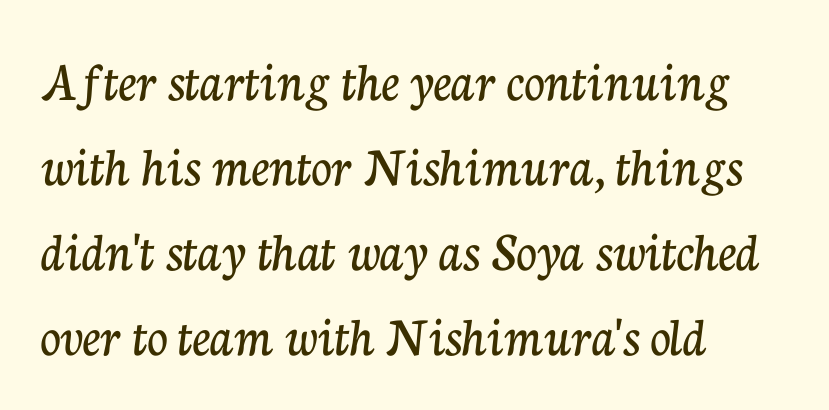
{"serif": "yes", "width": "normal", "stroke_contrast": "low", "x_height": "medium", "monospaced": "no", "underline": "no", "align": "left", "line_spacing": "normal", "line_spacing_ratio": 1.49, "letter_spacing": "normal", "letter_spacing_em": 0.0, "glyph_px": 57}
